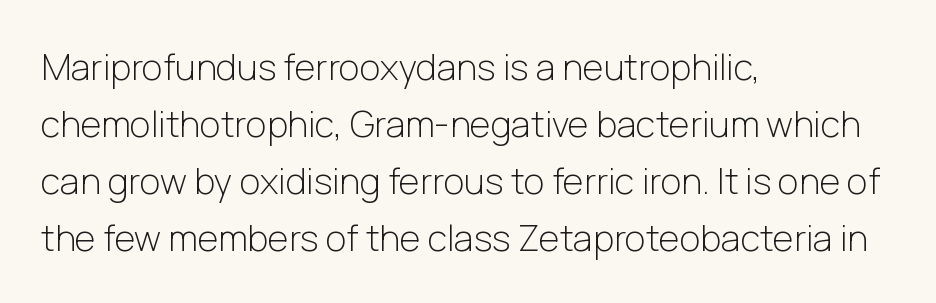
Q: Is the text bold? A: No.
Q: Is the text italic (slanted)? A: No, it is upright.
Q: Is the typeface a serif or a sans-serif typeface? A: Sans-serif.
Q: Is the text underlined? A: No.
Q: How is the paragraph aligned? A: Left-aligned.
Q: Is the spacing between letters normal or unusually wide? A: Normal.
Q: Is the spacing between lines tight, normal or loose? A: Normal.
Q: Width (condensed, normal, or wide)? A: Normal.
Q: Stroke contrast? A: Low.
Q: x-height? A: Medium.
Q: Monospaced? A: No.
